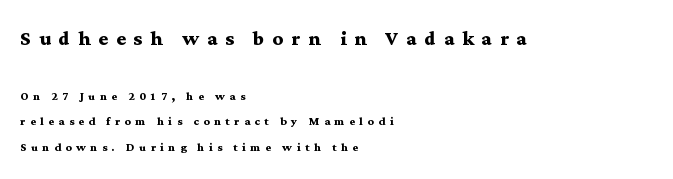
Nope, not italic — everything's standing straight. The passage shown stacks its lines at a standard gap. Here the first block reads like a headline and the second like body copy. Letters rest on an invisible, unmarked baseline.
